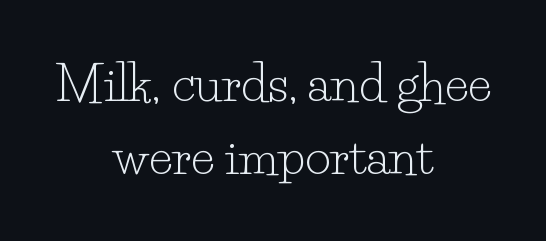
Q: Is the text bold? A: No.
Q: Is the text italic (slanted)? A: No, it is upright.
Q: Is the typeface a serif or a sans-serif typeface? A: Serif.
Q: Is the text underlined? A: No.
Q: How is the paragraph aligned? A: Centered.
Q: Is the spacing between letters normal or unusually wide? A: Normal.
Q: Is the spacing between lines tight, normal or loose? A: Normal.
Q: Width (condensed, normal, or wide)? A: Normal.
Q: Stroke contrast? A: Low.
Q: x-height? A: Small.
Q: Monospaced? A: No.
